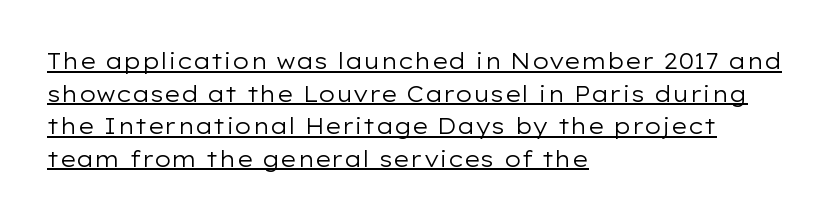
{"italic": "no", "bold": "no", "underline": "yes", "align": "left", "line_spacing": "normal", "line_spacing_ratio": 1.48, "letter_spacing": "normal", "letter_spacing_em": 0.0, "glyph_px": 22}
